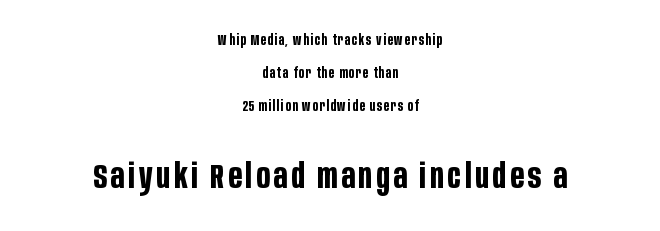
Q: Is the text bold? A: Yes.
Q: Is the text italic (slanted)? A: No, it is upright.
Q: Is the typeface a serif or a sans-serif typeface? A: Sans-serif.
Q: Is the text underlined? A: No.
Q: How is the paragraph aligned? A: Centered.
Q: Is the spacing between lines tight, normal or loose? A: Loose.
Q: Which block of text is set in a larger size, the first (top) or the second (bottom)? A: The second (bottom) one.
Q: Width (condensed, normal, or wide)? A: Condensed.
Q: Stroke contrast? A: Low.
Q: x-height? A: Large.
Q: Monospaced? A: No.
